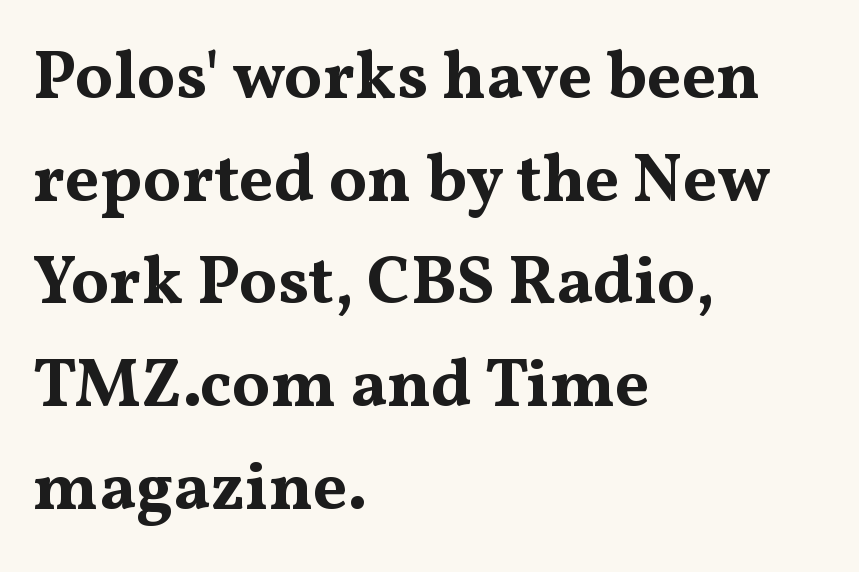
Q: Is the text bold? A: Yes.
Q: Is the text italic (slanted)? A: No, it is upright.
Q: Is the typeface a serif or a sans-serif typeface? A: Serif.
Q: Is the text underlined? A: No.
Q: How is the paragraph aligned? A: Left-aligned.
Q: Is the spacing between letters normal or unusually wide? A: Normal.
Q: Is the spacing between lines tight, normal or loose? A: Normal.
Q: Width (condensed, normal, or wide)? A: Wide.
Q: Stroke contrast? A: Medium.
Q: x-height? A: Medium.
Q: Monospaced? A: No.
